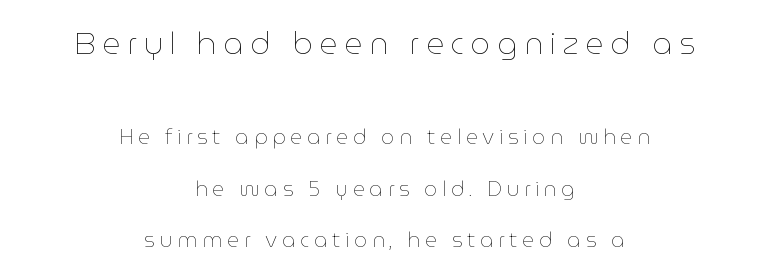
The image shows 31 px thin type, upright; set centered, loose line spacing (2.46x), unusually wide letter spacing (+0.22 em), not underlined; the first (top) block is 1.48x larger; low stroke contrast and a medium x-height.
